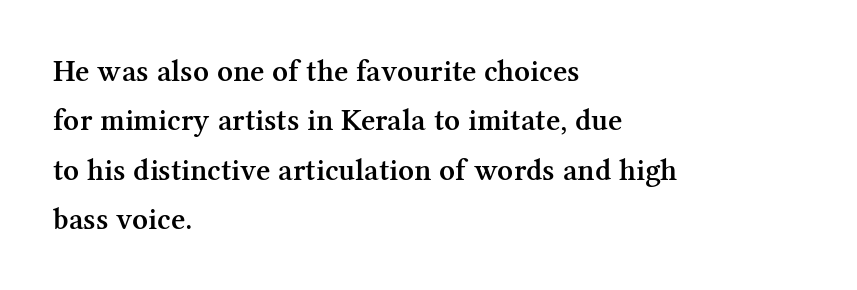
The image shows 31 px semibold serif type, upright; set left-aligned, normal line spacing (1.59x), normal letter spacing, not underlined; medium stroke contrast and a medium x-height.
